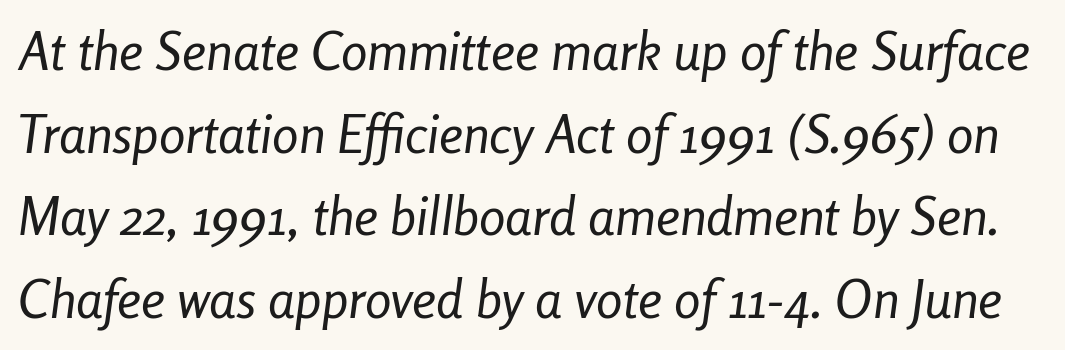
Rows of type keep a routine distance in the vertical direction. There is no visible air inserted between adjacent glyphs. The foot of each line stays bare and open. Counters stay open thanks to moderate or lighter strokes. Rendered with sloped, italic letterforms.
